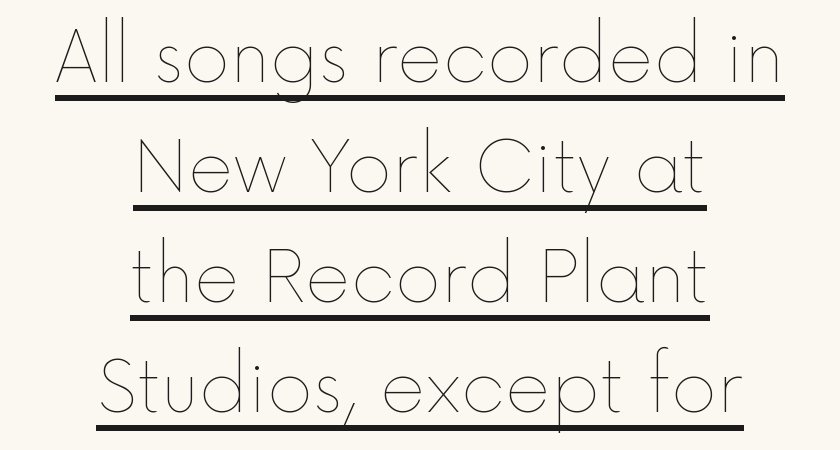
{"italic": "no", "bold": "no", "weight": "thin", "width": "normal", "x_height": "medium", "monospaced": "no", "underline": "yes", "align": "center", "line_spacing": "normal", "line_spacing_ratio": 1.57, "letter_spacing": "normal", "letter_spacing_em": 0.0, "glyph_px": 70}
